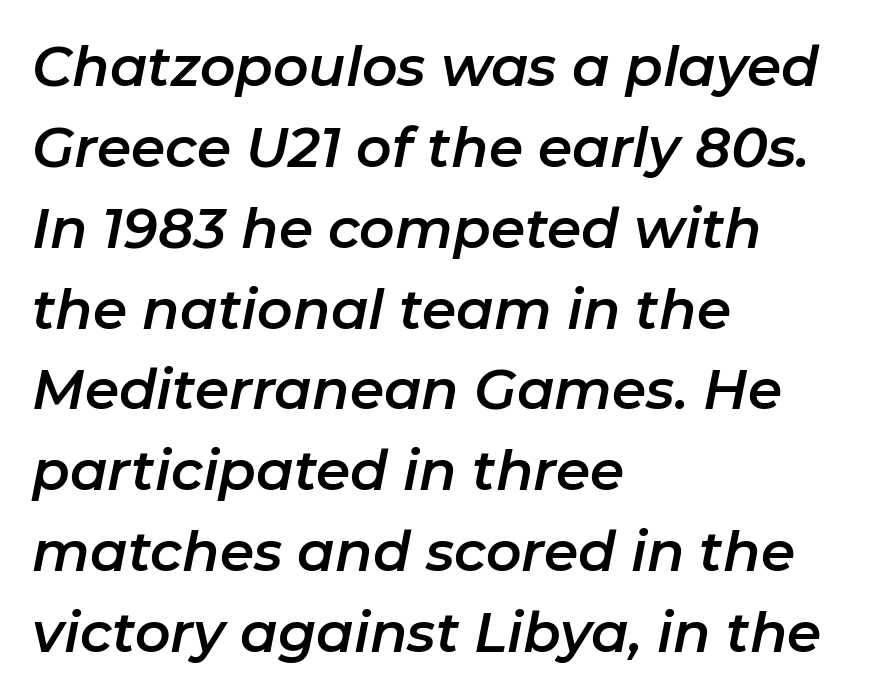
The rendering uses natural spacing where letterforms have individual widths. A normal amount of white space separates one row of letters from the next. Horizontal alignment here is leftward, the default for most running prose. The baseline area is clear. Emphasis-style slanted type is in use.
